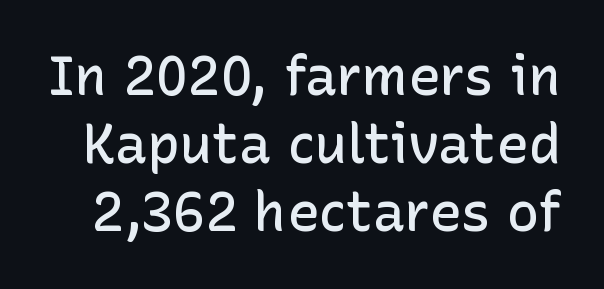
Q: Is the text bold? A: Semi-bold.
Q: Is the text italic (slanted)? A: No, it is upright.
Q: Is the typeface a serif or a sans-serif typeface? A: Sans-serif.
Q: Is the text underlined? A: No.
Q: Is the spacing between letters normal or unusually wide? A: Normal.
Q: Is the spacing between lines tight, normal or loose? A: Normal.
Q: Width (condensed, normal, or wide)? A: Normal.
Q: Stroke contrast? A: Low.
Q: x-height? A: Medium.
Q: Monospaced? A: No.
